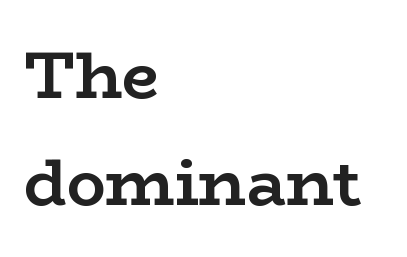
Q: Is the text bold? A: Yes.
Q: Is the text italic (slanted)? A: No, it is upright.
Q: Is the typeface a serif or a sans-serif typeface? A: Serif.
Q: Is the text underlined? A: No.
Q: How is the paragraph aligned? A: Left-aligned.
Q: Is the spacing between letters normal or unusually wide? A: Normal.
Q: Is the spacing between lines tight, normal or loose? A: Normal.
Q: Width (condensed, normal, or wide)? A: Wide.
Q: Stroke contrast? A: Low.
Q: x-height? A: Medium.
Q: Monospaced? A: No.
